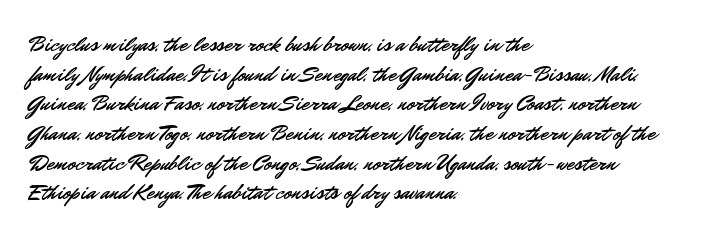
The passage shown stacks its lines at a standard gap. Look at the tracking — it's just the regular setting, nothing added. Underlining? Definitely not there. One-word summary of the alignment: left.
